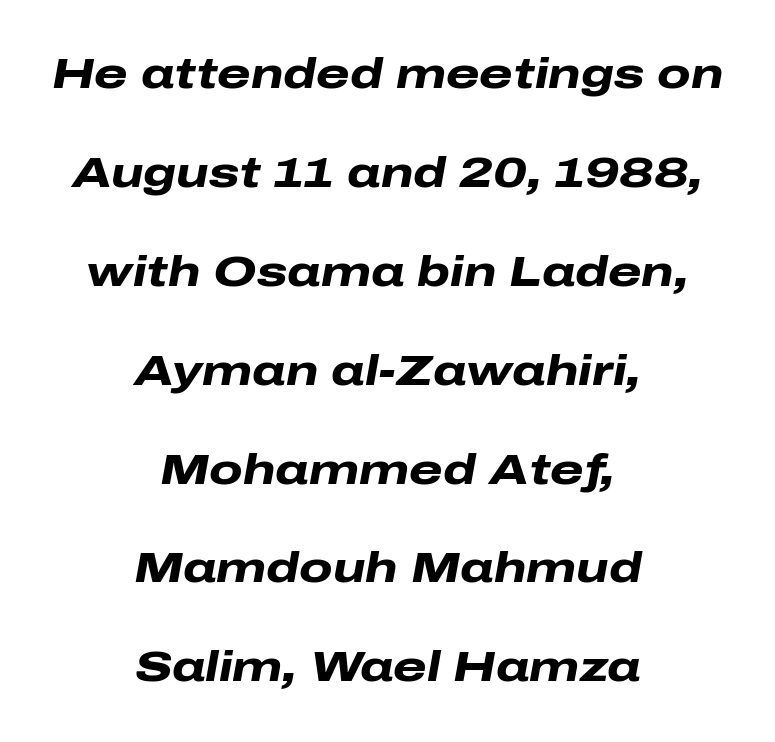
{"italic": "yes", "lean": "right", "slant_degrees": 10, "bold": "yes", "weight": "heavy", "width": "wide", "stroke_contrast": "low", "x_height": "medium", "monospaced": "no", "underline": "no", "align": "center", "line_spacing": "loose", "line_spacing_ratio": 2.3, "letter_spacing": "normal", "letter_spacing_em": 0.0, "glyph_px": 43}
